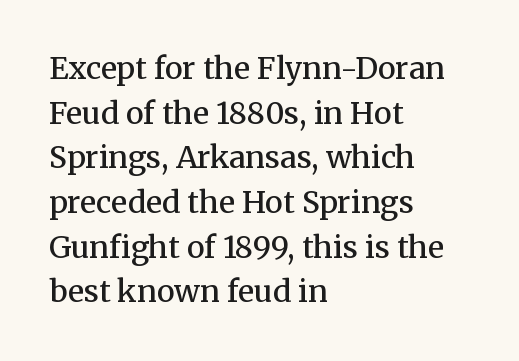
{"serif": "yes", "italic": "no", "bold": "semi", "weight": "semibold", "width": "normal", "stroke_contrast": "medium", "x_height": "medium", "monospaced": "no", "underline": "no", "align": "left", "line_spacing": "normal", "line_spacing_ratio": 1.49, "letter_spacing": "normal", "letter_spacing_em": 0.0, "glyph_px": 30}
